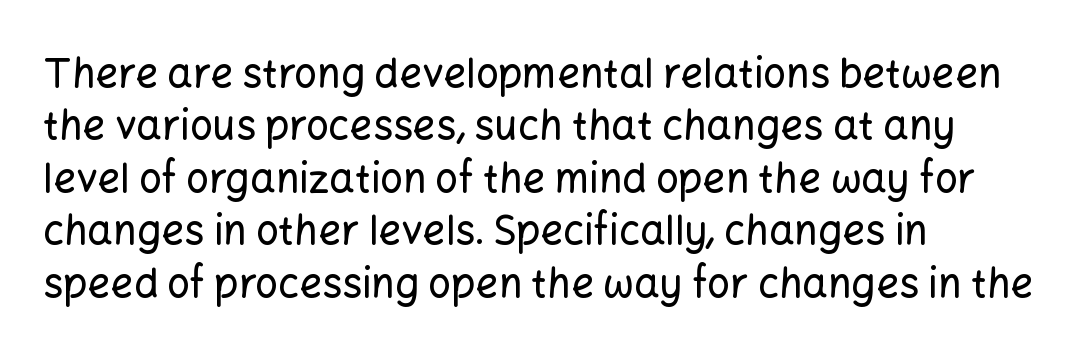
In terms of leading, this rendering sits right in the middle. Students, note that the glyphs here touch the page at normal intervals. Decoration check: the copy has no underline. The characters display no serif detailing; their extremities are plain.
